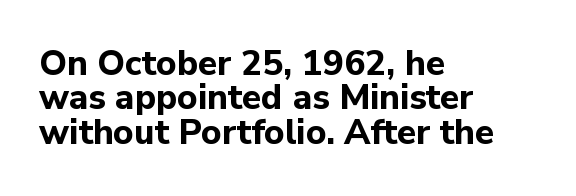
The image shows 35 px bold sans-serif type, upright; set left-aligned, tight line spacing (0.98x), normal letter spacing, not underlined; low stroke contrast and a medium x-height.
